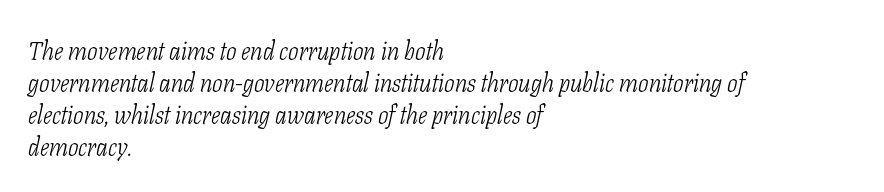
These lines are set flush left with a ragged right edge. Italic? Definitely — the glyphs are oblique. Plain, unruled lines of type. Normally led — the rows are evenly, conventionally spaced.
